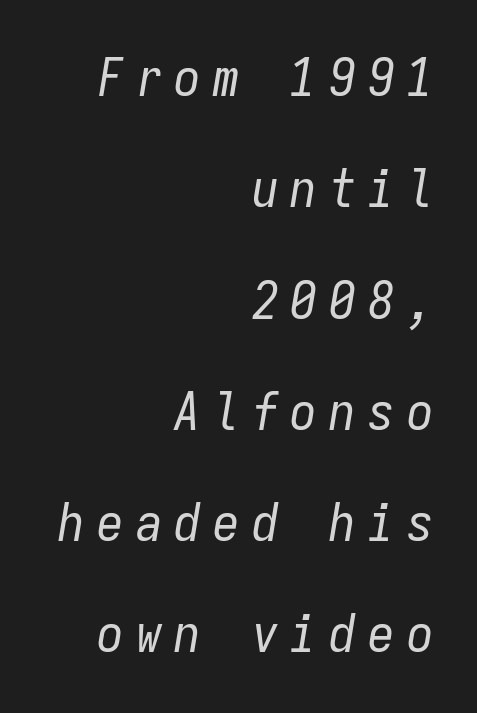
No chunkiness to these letters — they're not bold. The type is letterspaced generously, with wide tracking. Posture: slanted. The string is rendered with underlining switched off. Interline gaps are noticeably wide in this sample.
